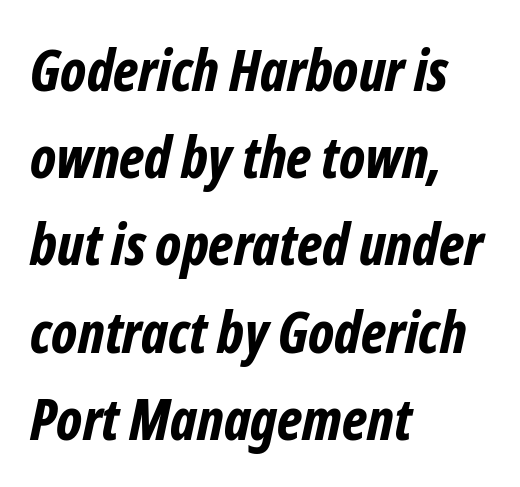
Leading: standard. Is the letter spacing exaggerated? No — it looks like the ordinary default. The letters are bold, with thick, heavy strokes. Underline: absent. Note the varied advance widths — an 'i' is clearly narrower than an 'm'. Alignment: flush left.
